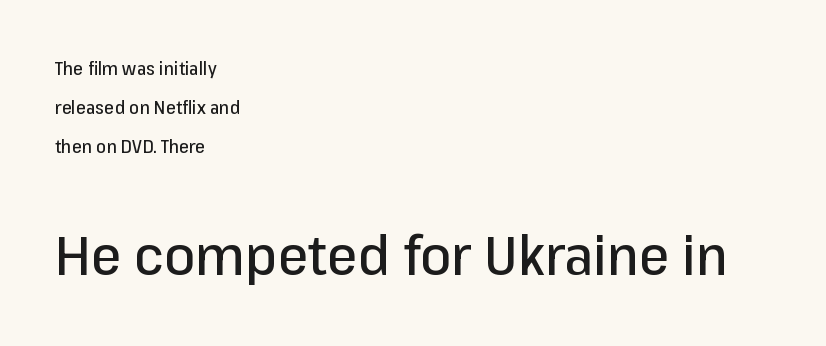
The image shows 55 px sans-serif type, upright; set left-aligned, loose line spacing (2.16x), normal letter spacing, not underlined; the second (bottom) block is 3.06x larger; low stroke contrast and a medium x-height.
